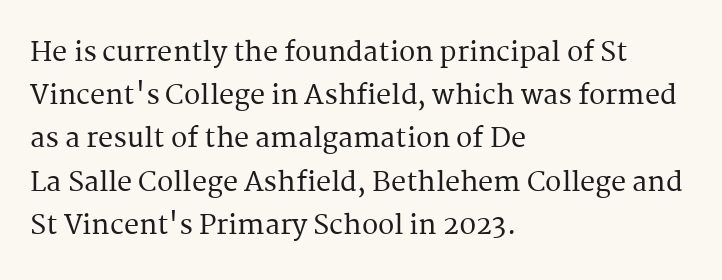
The image shows 27 px text type, upright; set left-aligned, normal line spacing (1.6x), normal letter spacing, not underlined.
